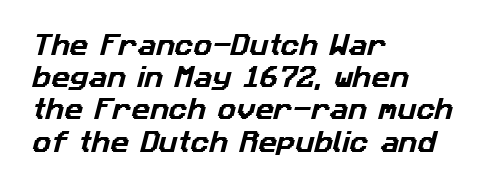
Q: Is the text underlined? A: No.
Q: How is the paragraph aligned? A: Left-aligned.
Q: Is the spacing between letters normal or unusually wide? A: Normal.
Q: Is the spacing between lines tight, normal or loose? A: Normal.
